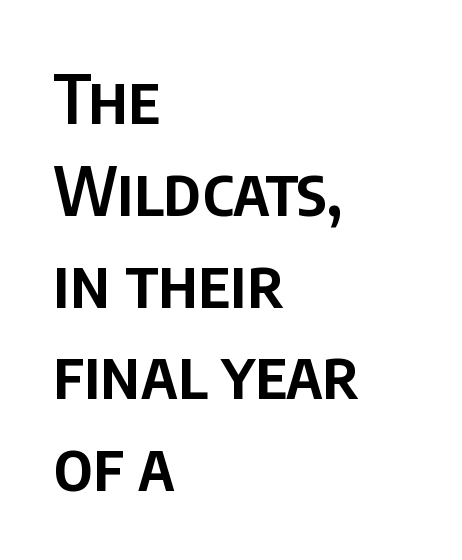
Q: Is the text bold? A: Semi-bold.
Q: Is the text italic (slanted)? A: No, it is upright.
Q: Is the typeface a serif or a sans-serif typeface? A: Sans-serif.
Q: Is the text underlined? A: No.
Q: How is the paragraph aligned? A: Left-aligned.
Q: Is the spacing between letters normal or unusually wide? A: Normal.
Q: Is the spacing between lines tight, normal or loose? A: Normal.
Q: Width (condensed, normal, or wide)? A: Condensed.
Q: Stroke contrast? A: Low.
Q: x-height? A: Large.
Q: Monospaced? A: No.
